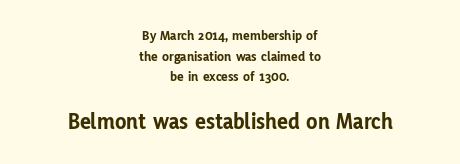
{"italic": "no", "bold": "yes", "underline": "no", "align": "center", "line_spacing": "normal", "line_spacing_ratio": 1.48, "letter_spacing": "normal", "letter_spacing_em": 0.0, "larger_block": "second", "size_ratio": 1.64, "glyph_px": 23}
